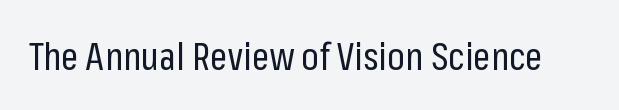
Here the designer chose a conventional face with non-uniform glyph widths. These glyphs show unthickened strokes, regular width or finer. Notice how the stems are strictly vertical — no italics here. You could call the tracking neutral — neither tight nor loose. Descenders are the only things crossing below the line.
